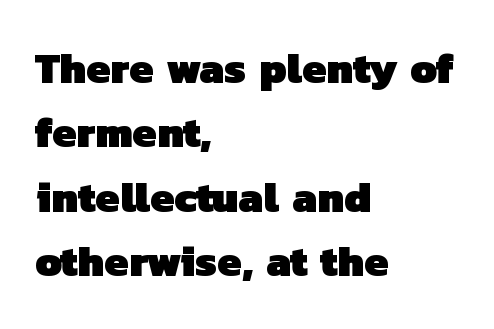
{"serif": "no", "bold": "yes", "weight": "heavy", "width": "normal", "stroke_contrast": "low", "x_height": "medium", "monospaced": "no", "underline": "no", "align": "left", "line_spacing": "normal", "line_spacing_ratio": 1.5, "letter_spacing": "normal", "letter_spacing_em": 0.0, "glyph_px": 43}
